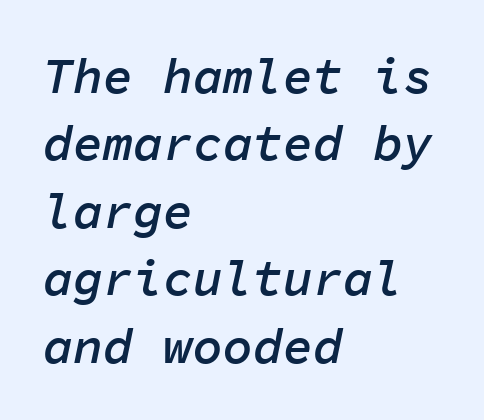
Q: Is the text bold? A: Semi-bold.
Q: Is the text italic (slanted)? A: Yes, it leans right by about 11 degrees.
Q: Is the text underlined? A: No.
Q: How is the paragraph aligned? A: Left-aligned.
Q: Is the spacing between letters normal or unusually wide? A: Normal.
Q: Is the spacing between lines tight, normal or loose? A: Normal.
Q: Width (condensed, normal, or wide)? A: Normal.
Q: Stroke contrast? A: Low.
Q: x-height? A: Medium.
Q: Monospaced? A: Yes.
